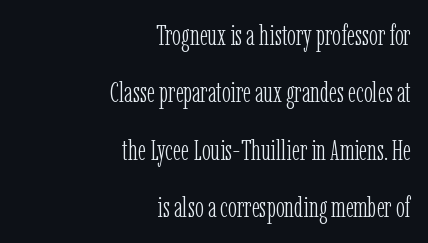
{"serif": "yes", "italic": "no", "bold": "no", "weight": "light", "width": "condensed", "stroke_contrast": "low", "x_height": "medium", "monospaced": "no", "underline": "no", "align": "right", "line_spacing": "loose", "line_spacing_ratio": 1.98, "letter_spacing": "normal", "letter_spacing_em": 0.0, "glyph_px": 29}
